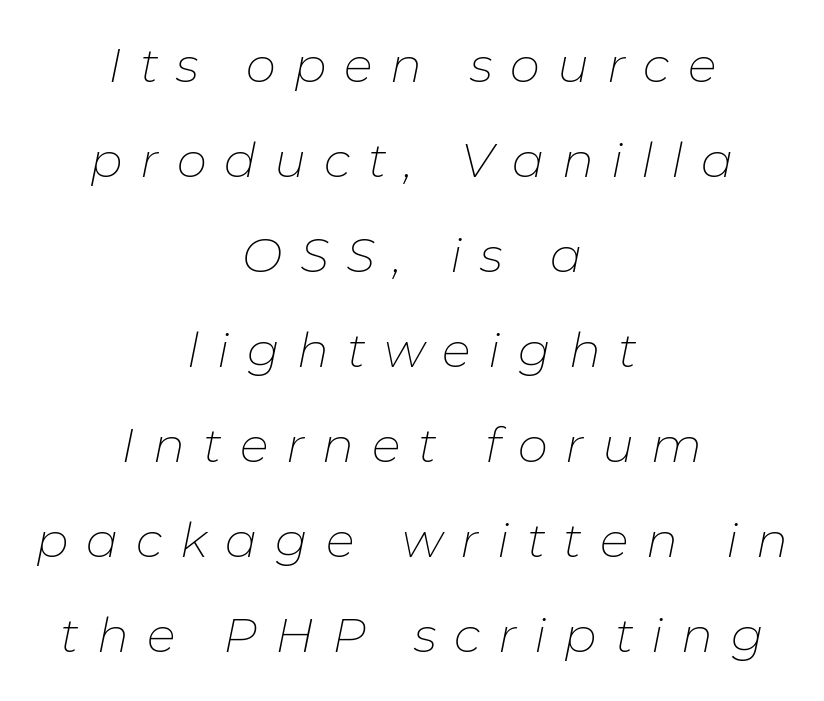
{"italic": "yes", "lean": "right", "slant_degrees": 11, "bold": "no", "weight": "thin", "width": "normal", "stroke_contrast": "low", "x_height": "medium", "monospaced": "no", "underline": "no", "align": "center", "line_spacing": "loose", "line_spacing_ratio": 1.98, "letter_spacing": "wide", "letter_spacing_em": 0.37, "glyph_px": 48}
